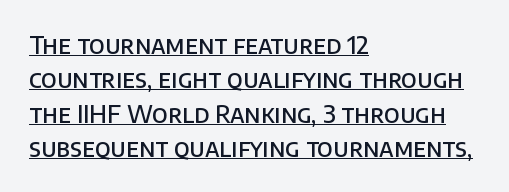
{"italic": "no", "bold": "semi", "underline": "yes", "align": "left", "line_spacing": "normal", "line_spacing_ratio": 1.43, "letter_spacing": "normal", "letter_spacing_em": 0.0, "glyph_px": 24}
